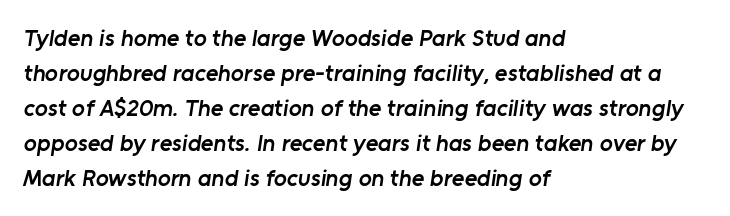
The typesetter chose a ragged-right arrangement here. Letter spacing: default. The sample has been set in demibold, a notch under bold. No word sits above an underline.
